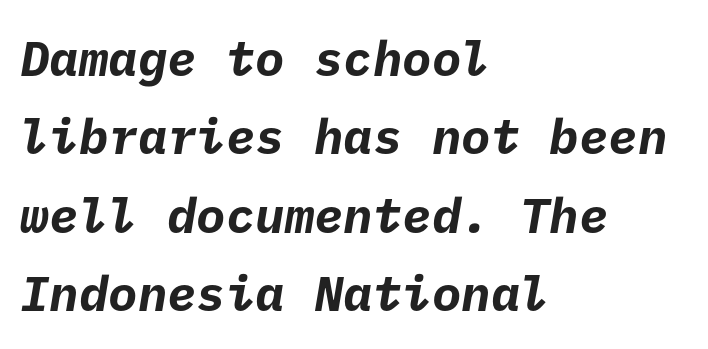
Q: Is the text bold? A: Yes.
Q: Is the typeface a serif or a sans-serif typeface? A: Sans-serif.
Q: Is the text underlined? A: No.
Q: How is the paragraph aligned? A: Left-aligned.
Q: Is the spacing between letters normal or unusually wide? A: Normal.
Q: Is the spacing between lines tight, normal or loose? A: Normal.
Q: Width (condensed, normal, or wide)? A: Normal.
Q: Stroke contrast? A: Low.
Q: x-height? A: Medium.
